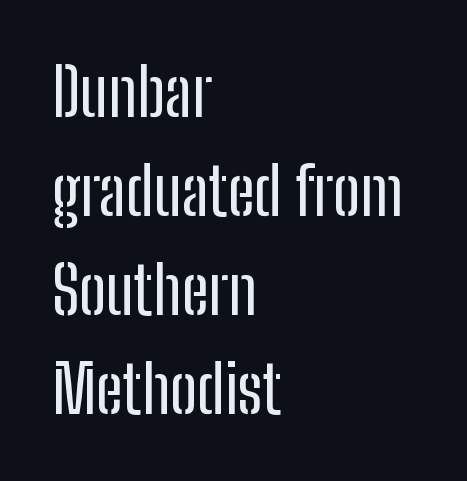
The image shows 66 px condensed sans-serif type, upright; set left-aligned, normal line spacing (1.5x), normal letter spacing, not underlined; low stroke contrast and a medium x-height.
